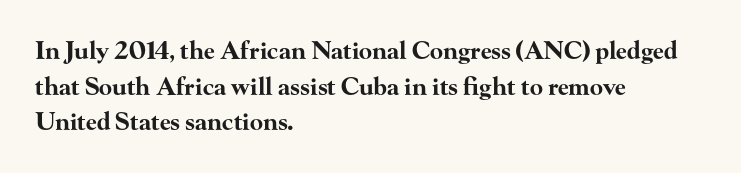
{"italic": "no", "bold": "yes", "underline": "no", "align": "left", "line_spacing": "normal", "line_spacing_ratio": 1.48, "letter_spacing": "normal", "letter_spacing_em": 0.0, "glyph_px": 24}
